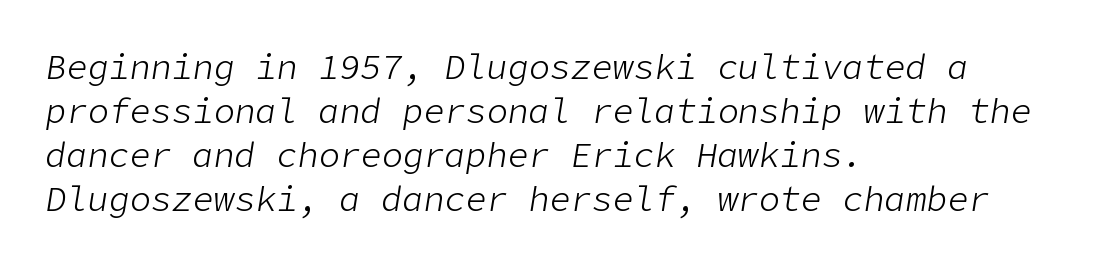
{"italic": "yes", "lean": "right", "slant_degrees": 9, "bold": "no", "weight": "light", "width": "normal", "stroke_contrast": "low", "x_height": "medium", "underline": "no", "align": "left", "line_spacing": "normal", "line_spacing_ratio": 1.26, "letter_spacing": "normal", "letter_spacing_em": 0.0, "glyph_px": 35}
